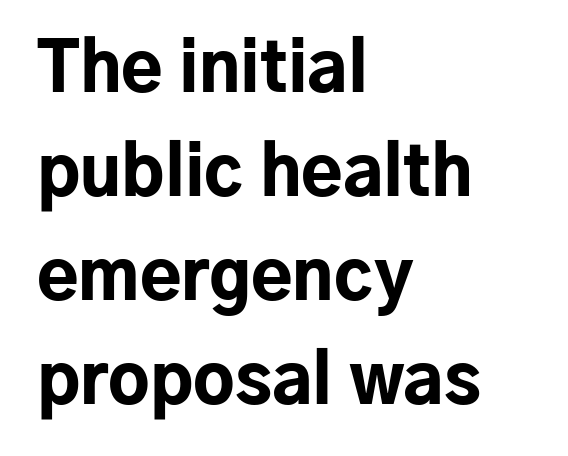
Q: Is the text bold? A: Yes.
Q: Is the text italic (slanted)? A: No, it is upright.
Q: Is the typeface a serif or a sans-serif typeface? A: Sans-serif.
Q: Is the text underlined? A: No.
Q: How is the paragraph aligned? A: Left-aligned.
Q: Is the spacing between letters normal or unusually wide? A: Normal.
Q: Is the spacing between lines tight, normal or loose? A: Normal.
Q: Width (condensed, normal, or wide)? A: Normal.
Q: Stroke contrast? A: Low.
Q: x-height? A: Medium.
Q: Monospaced? A: No.
